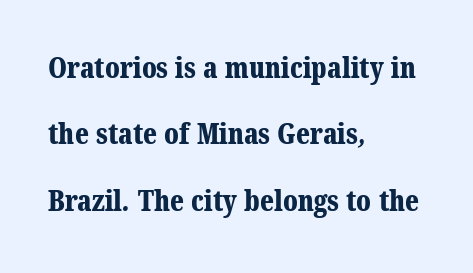
{"serif": "yes", "bold": "yes", "weight": "bold", "width": "normal", "stroke_contrast": "medium", "x_height": "medium", "monospaced": "no", "underline": "no", "align": "left", "line_spacing": "loose", "line_spacing_ratio": 2.37, "letter_spacing": "normal", "letter_spacing_em": 0.0, "glyph_px": 28}
